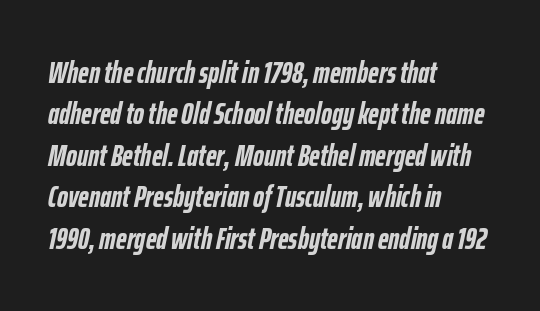
The area under the type is left untouched. Here the designer chose a conventional face with non-uniform glyph widths. This sample is left-justified, so line endings fall wherever the words run out. Italic: yes, the glyphs are oblique. I'd describe the lettering as bold — thick and assertive.
